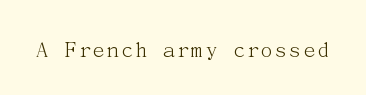
{"italic": "no", "bold": "no", "underline": "no", "letter_spacing": "normal", "letter_spacing_em": 0.0, "glyph_px": 24}
